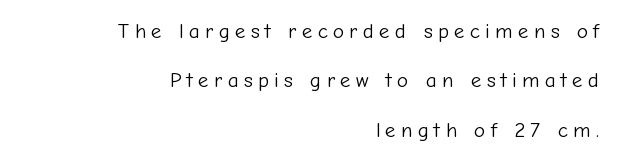
The image shows 21 px text type, upright; set right-aligned, loose line spacing (2.35x), unusually wide letter spacing (+0.25 em), not underlined.
